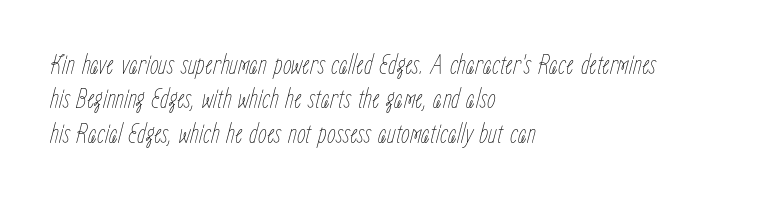
All the whitespace from short lines collects on the right. The characters are drawn with everyday or finer stroke widths. Nobody touched the tracking dial on this one. A typesetter would mark this as italic. Spacing verdict: proportional, widths tailored to each character. Honestly, there is no underline to notice here at all.
